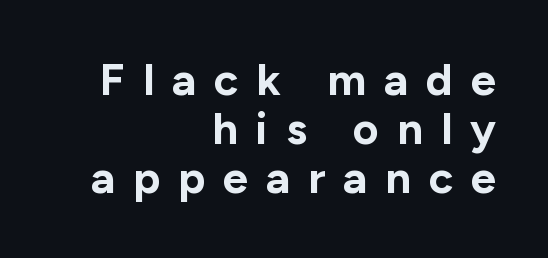
What stands out about the letter spacing? Its width — letters are far apart. You could not count columns in this text — the font is proportionally spaced. Vertical strokes here are truly vertical. Alignment: flush right.
